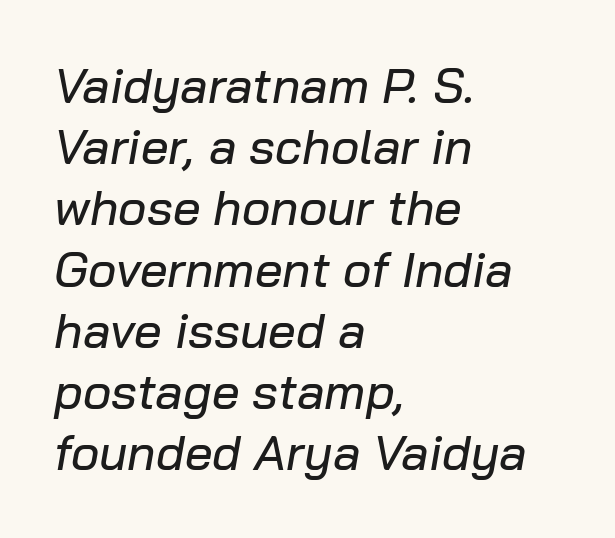
Q: Is the text italic (slanted)? A: Yes, it leans right by about 10 degrees.
Q: Is the text underlined? A: No.
Q: How is the paragraph aligned? A: Left-aligned.
Q: Is the spacing between letters normal or unusually wide? A: Normal.
Q: Is the spacing between lines tight, normal or loose? A: Normal.
Q: Width (condensed, normal, or wide)? A: Normal.
Q: Stroke contrast? A: Low.
Q: x-height? A: Medium.
Q: Monospaced? A: No.
